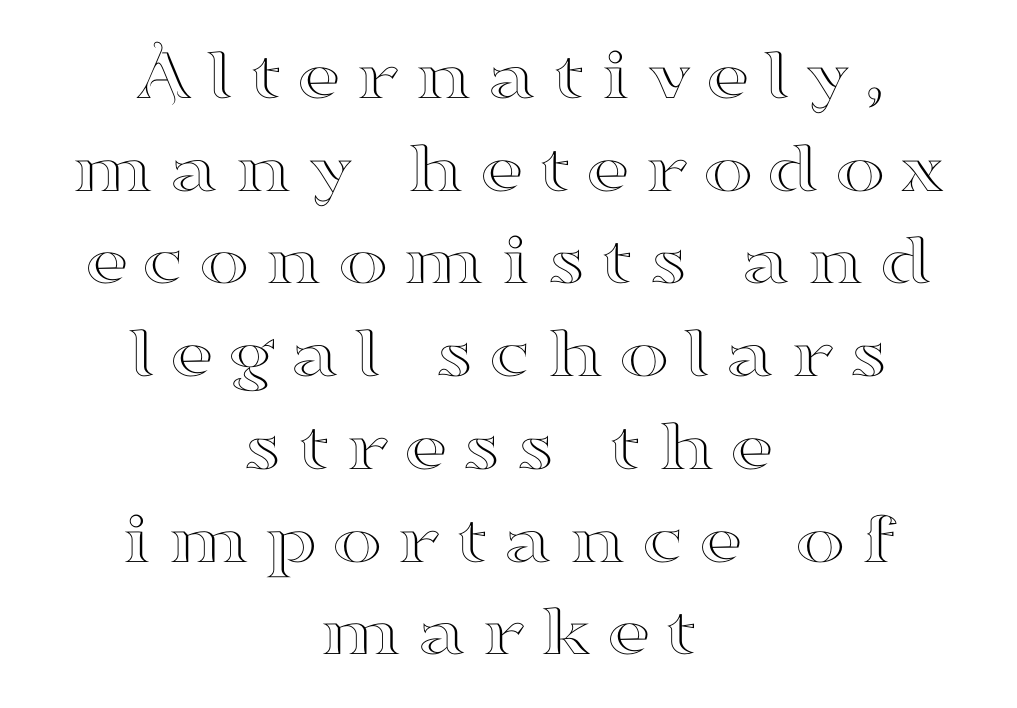
The image shows 76 px wide serif type, upright; set centered, line spacing 1.22x, not underlined; high stroke contrast and a small x-height.
